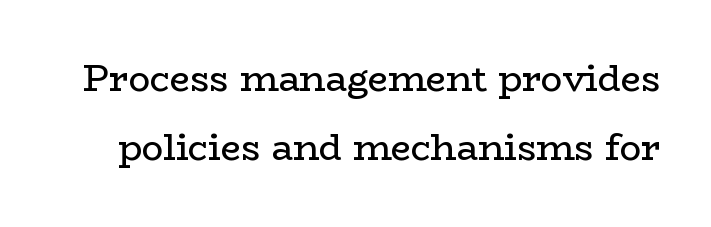
Q: Is the text bold? A: No.
Q: Is the text italic (slanted)? A: No, it is upright.
Q: Is the typeface a serif or a sans-serif typeface? A: Serif.
Q: Is the text underlined? A: No.
Q: Is the spacing between letters normal or unusually wide? A: Normal.
Q: Is the spacing between lines tight, normal or loose? A: Loose.
Q: Width (condensed, normal, or wide)? A: Wide.
Q: Stroke contrast? A: Low.
Q: x-height? A: Medium.
Q: Monospaced? A: No.
